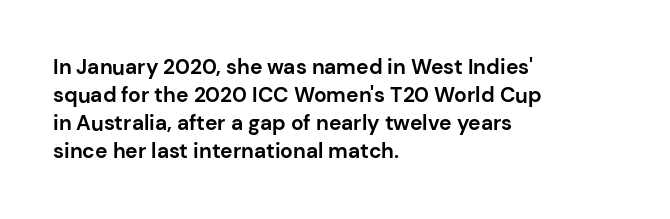
{"italic": "no", "bold": "yes", "underline": "no", "align": "left", "line_spacing": "normal", "line_spacing_ratio": 1.34, "letter_spacing": "normal", "letter_spacing_em": 0.0, "glyph_px": 21}
